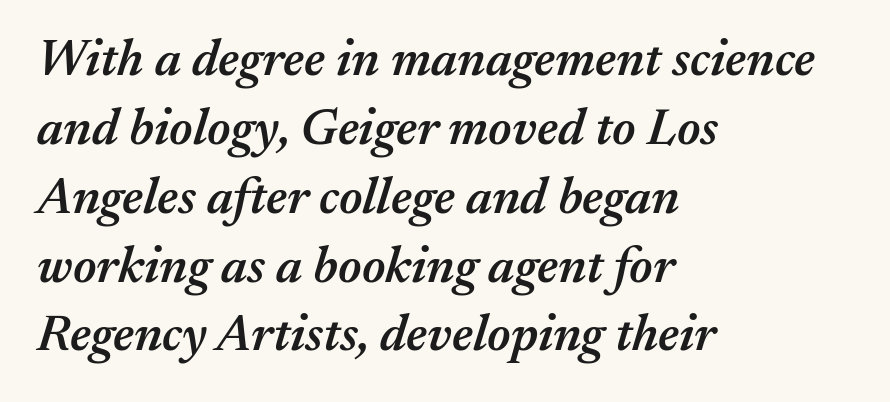
{"italic": "yes", "lean": "right", "slant_degrees": 17, "bold": "semi", "weight": "semibold", "width": "normal", "stroke_contrast": "medium", "x_height": "medium", "monospaced": "no", "underline": "no", "align": "left", "line_spacing": "normal", "line_spacing_ratio": 1.35, "letter_spacing": "normal", "letter_spacing_em": 0.0, "glyph_px": 51}
